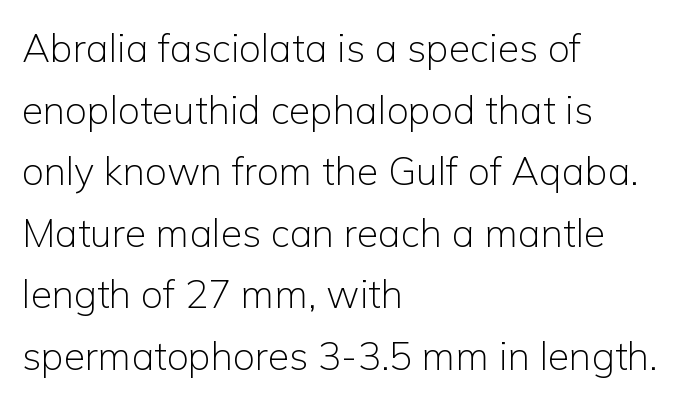
The image shows 39 px light sans-serif type, upright; set left-aligned, normal line spacing (1.58x), normal letter spacing, not underlined; low stroke contrast and a medium x-height.
